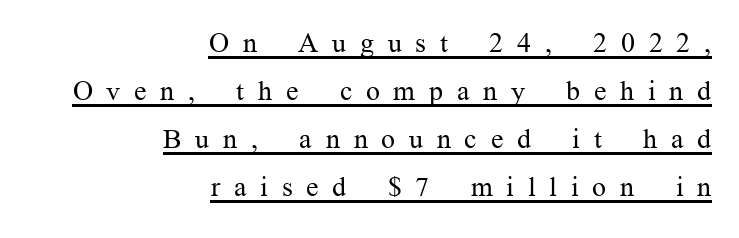
{"serif": "yes", "italic": "no", "bold": "no", "weight": "regular", "width": "normal", "stroke_contrast": "medium", "x_height": "medium", "monospaced": "no", "underline": "yes", "align": "right", "line_spacing_ratio": 1.72, "letter_spacing": "wide", "letter_spacing_em": 0.49, "glyph_px": 28}
